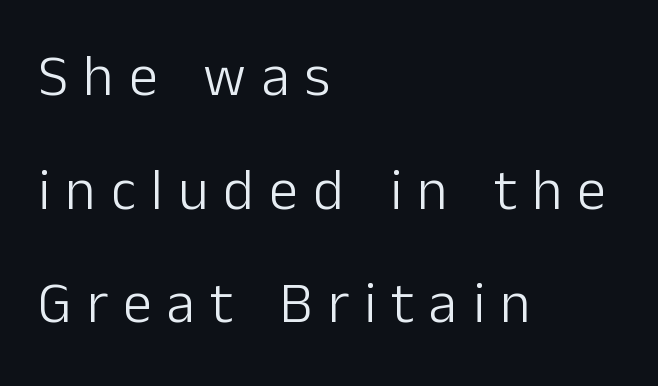
The image shows 58 px light sans-serif type, upright; set left-aligned, loose line spacing (1.96x), unusually wide letter spacing (+0.26 em), not underlined; low stroke contrast and a medium x-height.
